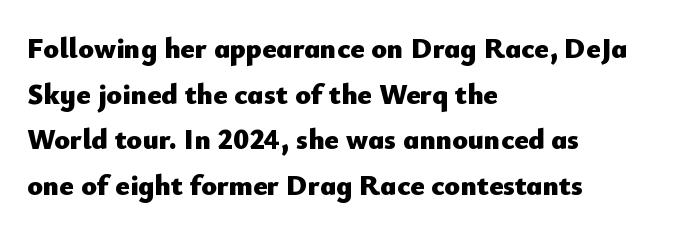
{"serif": "no", "italic": "no", "bold": "yes", "weight": "heavy", "width": "normal", "stroke_contrast": "low", "x_height": "small", "monospaced": "no", "underline": "no", "align": "left", "line_spacing": "normal", "line_spacing_ratio": 1.57, "letter_spacing": "normal", "letter_spacing_em": 0.0, "glyph_px": 29}
